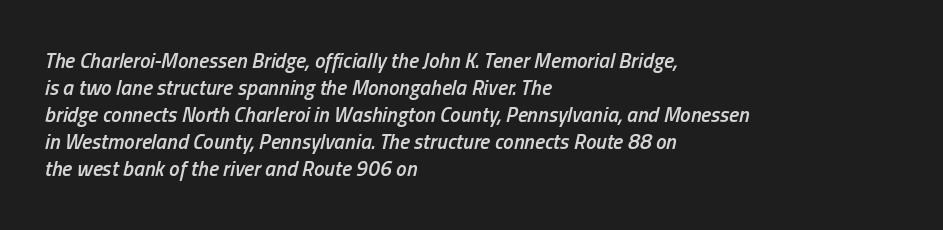
Q: Is the text bold? A: Semi-bold.
Q: Is the text italic (slanted)? A: Yes, it leans right by about 13 degrees.
Q: Is the text underlined? A: No.
Q: How is the paragraph aligned? A: Left-aligned.
Q: Is the spacing between letters normal or unusually wide? A: Normal.
Q: Is the spacing between lines tight, normal or loose? A: Normal.
